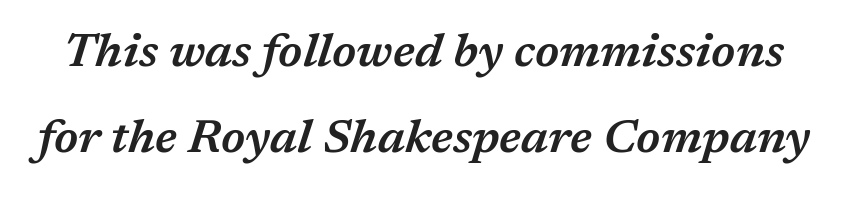
Q: Is the text bold? A: Semi-bold.
Q: Is the text italic (slanted)? A: Yes, it leans right by about 17 degrees.
Q: Is the text underlined? A: No.
Q: Is the spacing between letters normal or unusually wide? A: Normal.
Q: Width (condensed, normal, or wide)? A: Normal.
Q: Stroke contrast? A: Medium.
Q: x-height? A: Medium.
Q: Monospaced? A: No.
